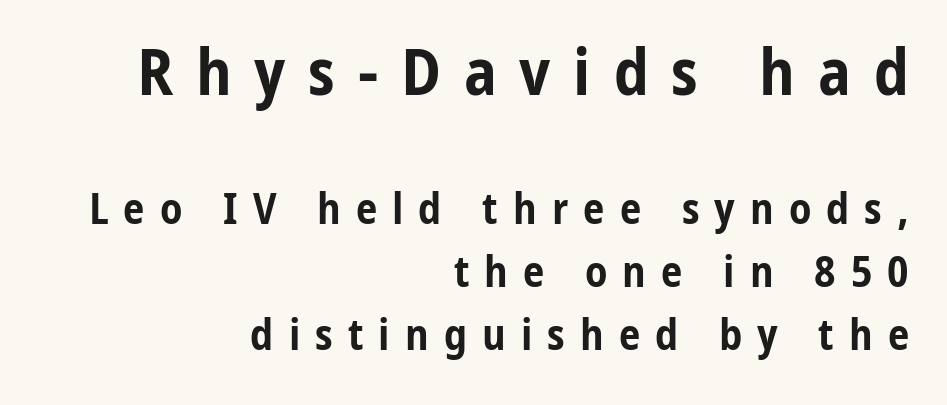
Q: Is the text bold? A: Yes.
Q: Is the text italic (slanted)? A: No, it is upright.
Q: Is the typeface a serif or a sans-serif typeface? A: Sans-serif.
Q: Is the text underlined? A: No.
Q: How is the paragraph aligned? A: Right-aligned.
Q: Is the spacing between letters normal or unusually wide? A: Unusually wide.
Q: Is the spacing between lines tight, normal or loose? A: Normal.
Q: Which block of text is set in a larger size, the first (top) or the second (bottom)? A: The first (top) one.
Q: Width (condensed, normal, or wide)? A: Condensed.
Q: Stroke contrast? A: Low.
Q: x-height? A: Medium.
Q: Monospaced? A: No.
